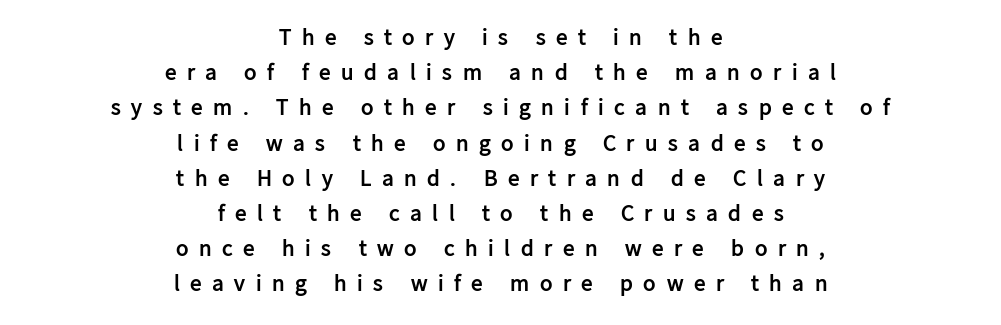
Q: Is the text bold? A: Yes.
Q: Is the text italic (slanted)? A: No, it is upright.
Q: Is the text underlined? A: No.
Q: How is the paragraph aligned? A: Centered.
Q: Is the spacing between letters normal or unusually wide? A: Unusually wide.
Q: Is the spacing between lines tight, normal or loose? A: Normal.
